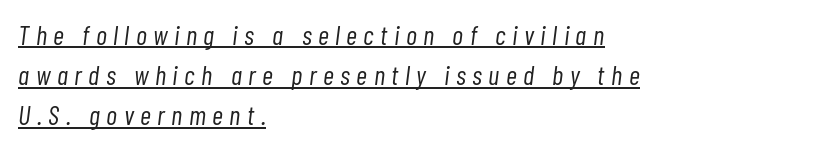
{"italic": "yes", "lean": "right", "slant_degrees": 7, "bold": "no", "underline": "yes", "align": "left", "line_spacing": "normal", "line_spacing_ratio": 1.49, "letter_spacing": "wide", "letter_spacing_em": 0.24, "glyph_px": 27}
